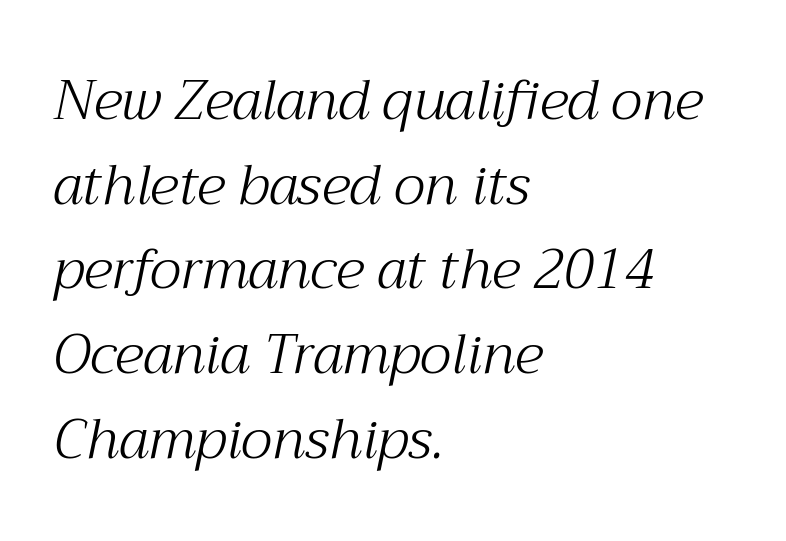
{"serif": "yes", "italic": "yes", "lean": "right", "slant_degrees": 12, "bold": "no", "weight": "light", "width": "normal", "stroke_contrast": "medium", "x_height": "medium", "monospaced": "no", "underline": "no", "align": "left", "line_spacing": "normal", "line_spacing_ratio": 1.54, "letter_spacing": "normal", "letter_spacing_em": 0.0, "glyph_px": 55}
